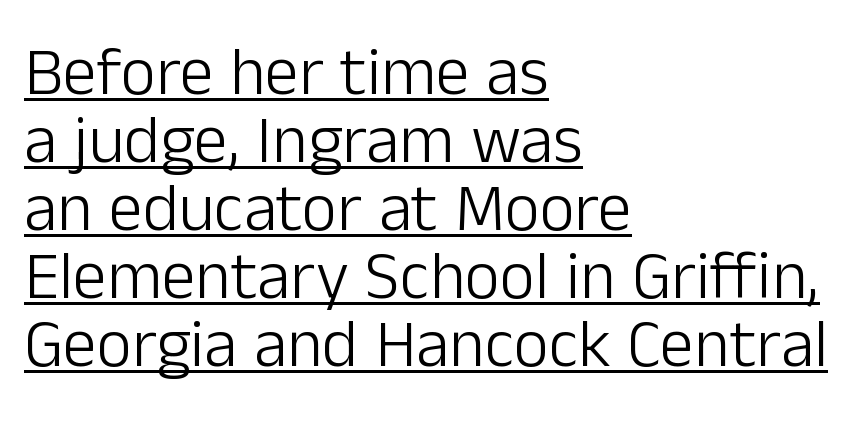
The image shows 68 px light sans-serif type, upright; set left-aligned, tight line spacing (1.0x), normal letter spacing, underlined; low stroke contrast and a medium x-height.
